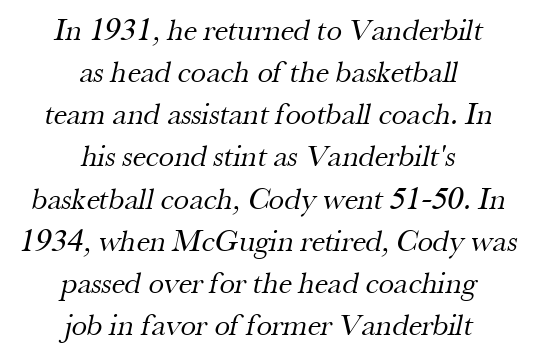
The image shows 31 px regular-weight serif type; set centered, normal line spacing (1.36x), normal letter spacing, not underlined; medium stroke contrast and a small x-height.
